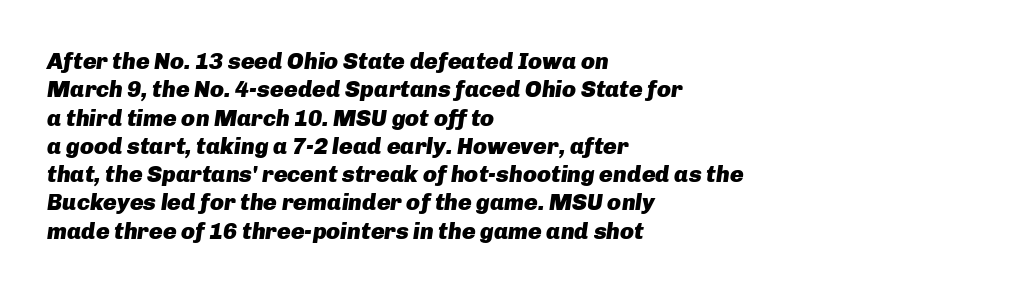
{"italic": "yes", "lean": "right", "slant_degrees": 8, "bold": "yes", "underline": "no", "align": "left", "line_spacing_ratio": 1.23, "letter_spacing": "normal", "letter_spacing_em": 0.0, "glyph_px": 23}
